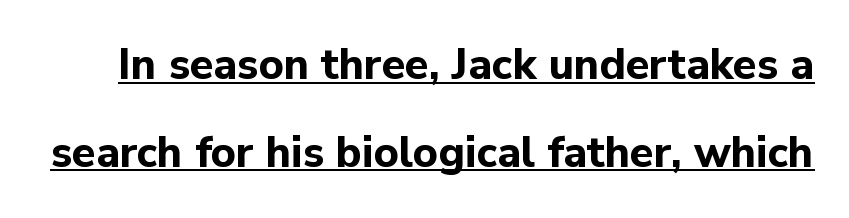
{"serif": "no", "italic": "no", "bold": "yes", "weight": "bold", "width": "normal", "stroke_contrast": "low", "x_height": "medium", "monospaced": "no", "underline": "yes", "line_spacing": "loose", "line_spacing_ratio": 2.04, "letter_spacing": "normal", "letter_spacing_em": 0.0, "glyph_px": 43}
